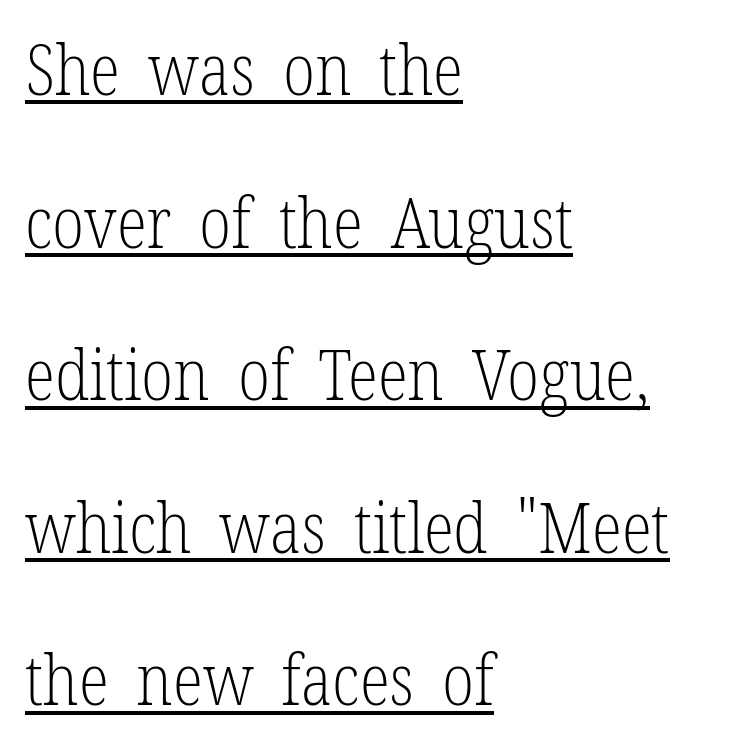
{"serif": "yes", "italic": "no", "bold": "no", "weight": "light", "width": "condensed", "stroke_contrast": "low", "x_height": "medium", "monospaced": "no", "underline": "yes", "align": "left", "line_spacing": "loose", "line_spacing_ratio": 2.18, "letter_spacing": "normal", "letter_spacing_em": 0.0, "glyph_px": 70}
